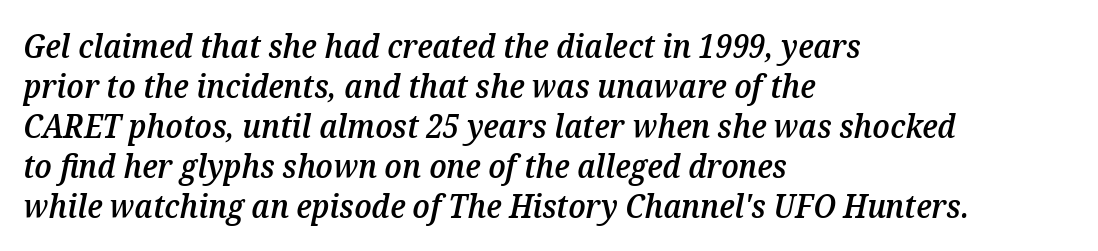
{"italic": "yes", "lean": "right", "slant_degrees": 12, "bold": "semi", "weight": "semibold", "width": "normal", "stroke_contrast": "medium", "x_height": "medium", "monospaced": "no", "underline": "no", "align": "left", "line_spacing": "normal", "line_spacing_ratio": 1.25, "letter_spacing": "normal", "letter_spacing_em": 0.0, "glyph_px": 32}
